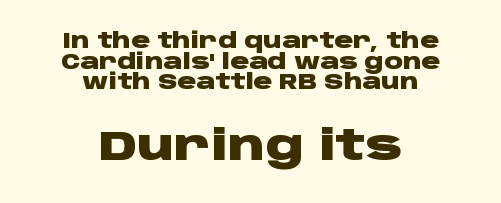
Q: Is the text bold? A: Yes.
Q: Is the text italic (slanted)? A: No, it is upright.
Q: Is the typeface a serif or a sans-serif typeface? A: Sans-serif.
Q: Is the text underlined? A: No.
Q: How is the paragraph aligned? A: Centered.
Q: Is the spacing between letters normal or unusually wide? A: Normal.
Q: Is the spacing between lines tight, normal or loose? A: Tight.
Q: Which block of text is set in a larger size, the first (top) or the second (bottom)? A: The second (bottom) one.
Q: Width (condensed, normal, or wide)? A: Wide.
Q: Stroke contrast? A: Low.
Q: x-height? A: Large.
Q: Monospaced? A: No.
